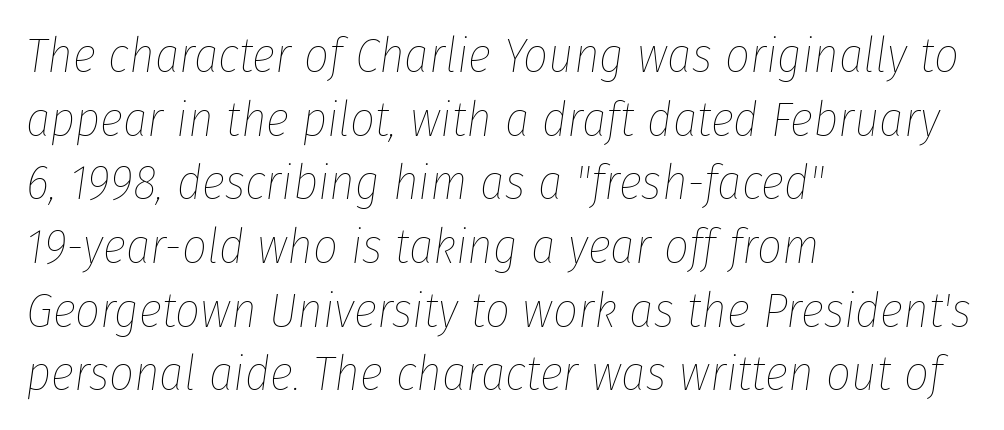
The image shows 49 px thin, condensed type, italic (leaning right); set left-aligned, normal line spacing (1.3x), normal letter spacing, not underlined; low stroke contrast and a medium x-height.
